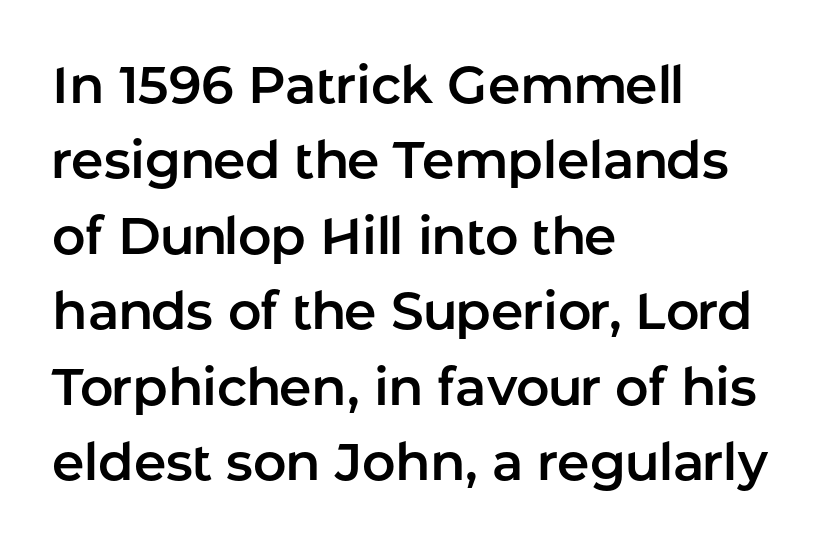
Q: Is the text italic (slanted)? A: No, it is upright.
Q: Is the typeface a serif or a sans-serif typeface? A: Sans-serif.
Q: Is the text underlined? A: No.
Q: How is the paragraph aligned? A: Left-aligned.
Q: Is the spacing between letters normal or unusually wide? A: Normal.
Q: Is the spacing between lines tight, normal or loose? A: Normal.
Q: Width (condensed, normal, or wide)? A: Normal.
Q: Stroke contrast? A: Low.
Q: x-height? A: Medium.
Q: Monospaced? A: No.
